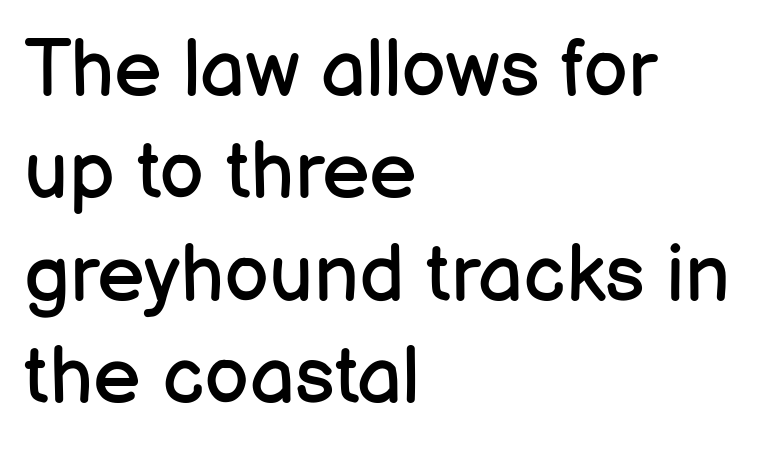
Counters stay open thanks to moderate or lighter strokes. If you drew a ruler down the left edge, every line would touch it. The words here are not underlined. Font category for this specimen: sans-serif.
